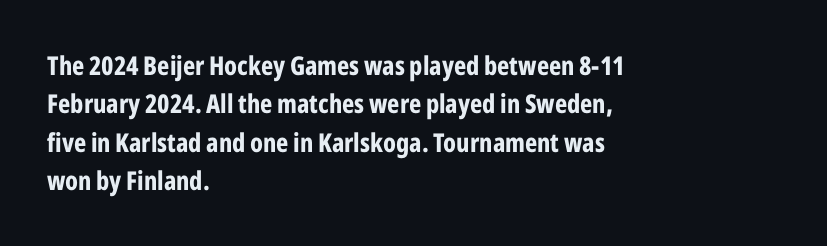
{"italic": "no", "bold": "yes", "underline": "no", "align": "left", "line_spacing": "normal", "line_spacing_ratio": 1.48, "letter_spacing": "normal", "letter_spacing_em": 0.0, "glyph_px": 26}
